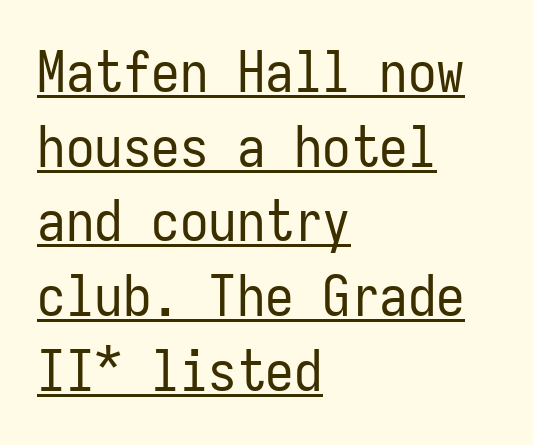
The image shows 57 px regular-weight, condensed sans-serif type, upright, monospaced; set left-aligned, normal line spacing (1.31x), normal letter spacing, underlined; low stroke contrast and a medium x-height.
